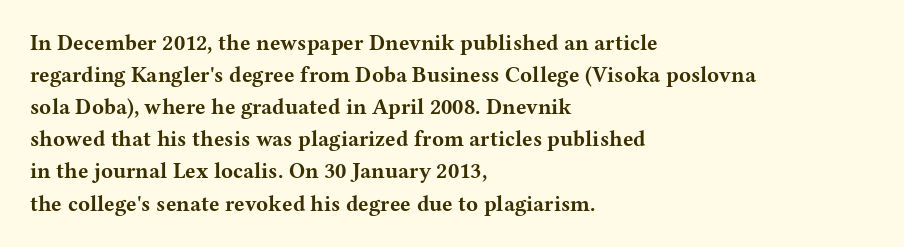
Q: Is the text bold? A: Yes.
Q: Is the text italic (slanted)? A: No, it is upright.
Q: Is the text underlined? A: No.
Q: How is the paragraph aligned? A: Left-aligned.
Q: Is the spacing between letters normal or unusually wide? A: Normal.
Q: Is the spacing between lines tight, normal or loose? A: Normal.
